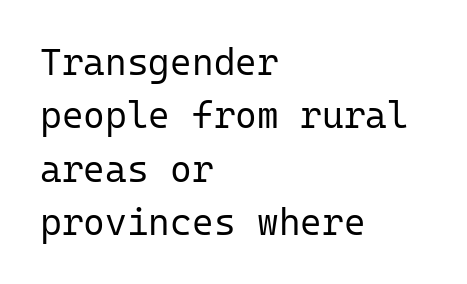
Letterform terminals end flat and unadorned throughout the passage. The rendering anchors every line to the left-hand side. Students, note that the glyphs here touch the page at normal intervals. Compared with a typical body face, this is equally light or lighter still. Is this a fixed-width face? Yes — each glyph sits in an identical cell.
